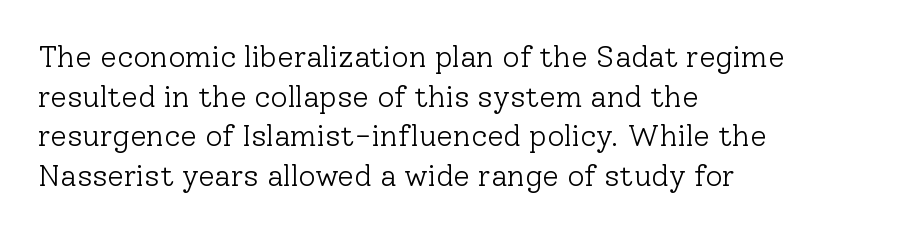
{"serif": "yes", "italic": "no", "bold": "no", "weight": "light", "width": "normal", "stroke_contrast": "low", "x_height": "medium", "monospaced": "no", "underline": "no", "align": "left", "line_spacing": "normal", "line_spacing_ratio": 1.32, "letter_spacing": "normal", "letter_spacing_em": 0.0, "glyph_px": 30}
